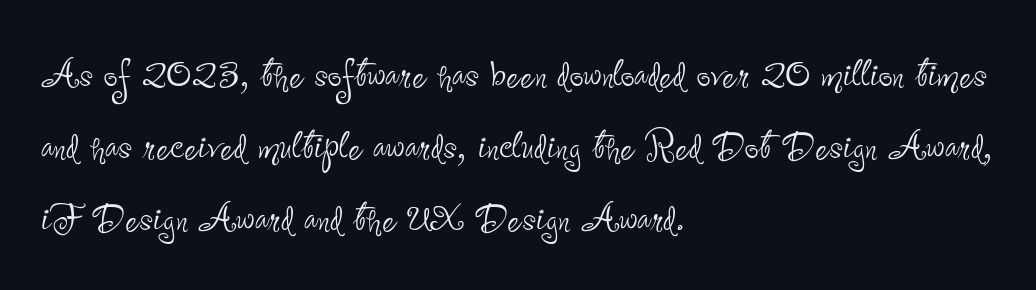
The image shows 49 px thin, condensed sans-serif type; set left-aligned, normal line spacing (1.47x), normal letter spacing, not underlined; low stroke contrast and a small x-height.
